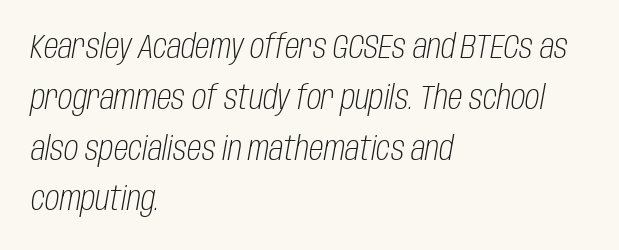
The image shows 33 px light, condensed type, italic (leaning right); set left-aligned, normal line spacing (1.54x), normal letter spacing, not underlined; low stroke contrast and a large x-height.
